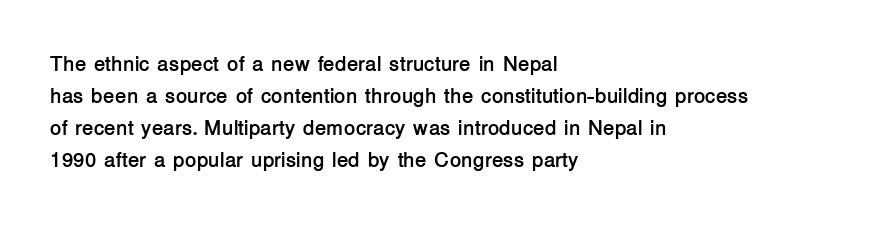
The image shows 21 px bold type, upright; set left-aligned, normal line spacing (1.52x), normal letter spacing, not underlined.
